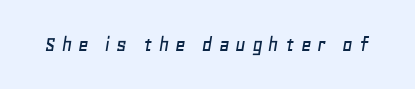
The horizontal fit of the characters is loose and conspicuously gappy. The gap between lines stays unmarked. This sample uses an oblique cut, with every glyph tilted off the vertical.
